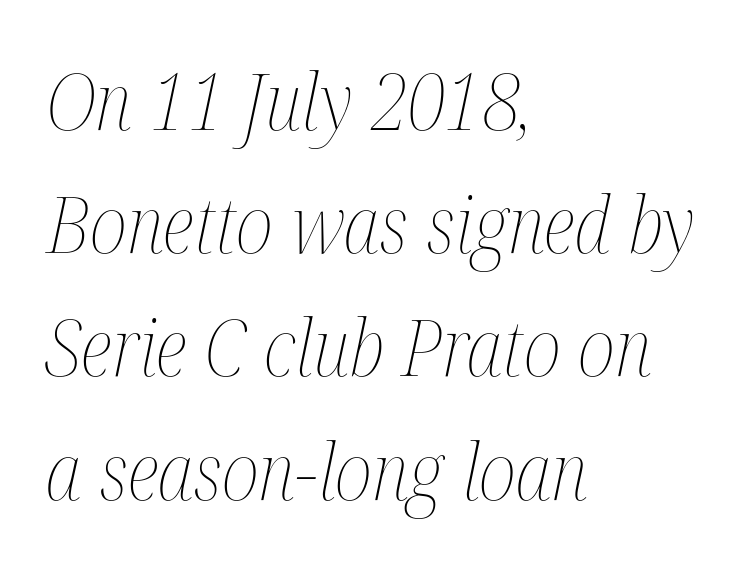
Q: Is the text bold? A: No.
Q: Is the text italic (slanted)? A: Yes, it leans right by about 12 degrees.
Q: Is the text underlined? A: No.
Q: How is the paragraph aligned? A: Left-aligned.
Q: Is the spacing between letters normal or unusually wide? A: Normal.
Q: Is the spacing between lines tight, normal or loose? A: Normal.
Q: Width (condensed, normal, or wide)? A: Condensed.
Q: Stroke contrast? A: Medium.
Q: x-height? A: Medium.
Q: Monospaced? A: No.
